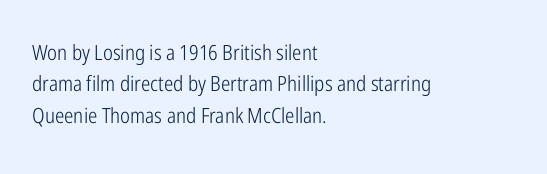
Each row of text sits above clean, open space. Italic? Not at all — the glyphs are vertical. Typeset ragged right — the left edge is the straight one. Each word holds together tightly as a unit, with standard inter-letter gaps. Interline gaps are of average width in this sample.
